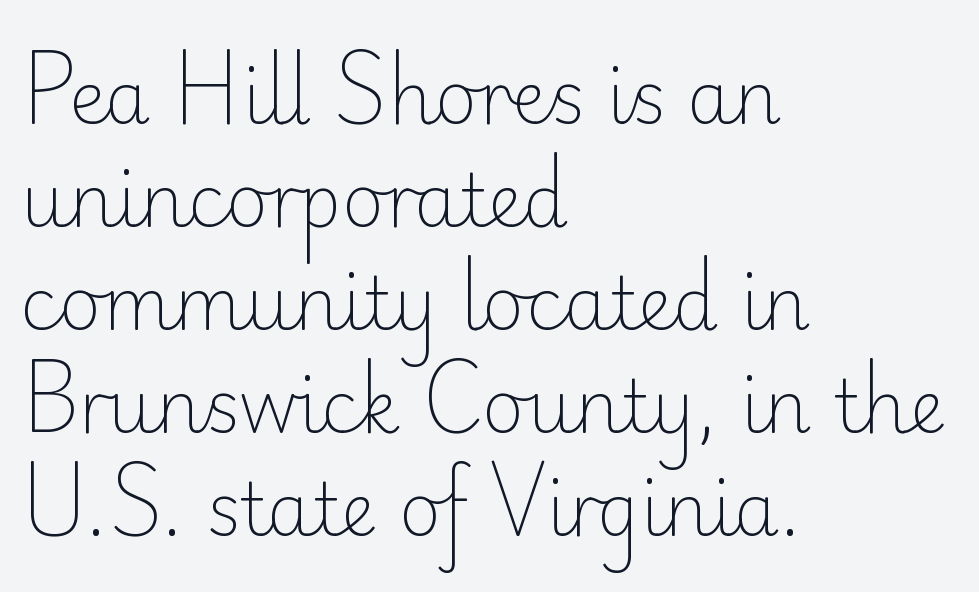
Q: Is the text bold? A: No.
Q: Is the text italic (slanted)? A: No, it is upright.
Q: Is the typeface a serif or a sans-serif typeface? A: Sans-serif.
Q: Is the text underlined? A: No.
Q: How is the paragraph aligned? A: Left-aligned.
Q: Is the spacing between letters normal or unusually wide? A: Normal.
Q: Is the spacing between lines tight, normal or loose? A: Normal.
Q: Width (condensed, normal, or wide)? A: Normal.
Q: Stroke contrast? A: Low.
Q: x-height? A: Small.
Q: Monospaced? A: No.
